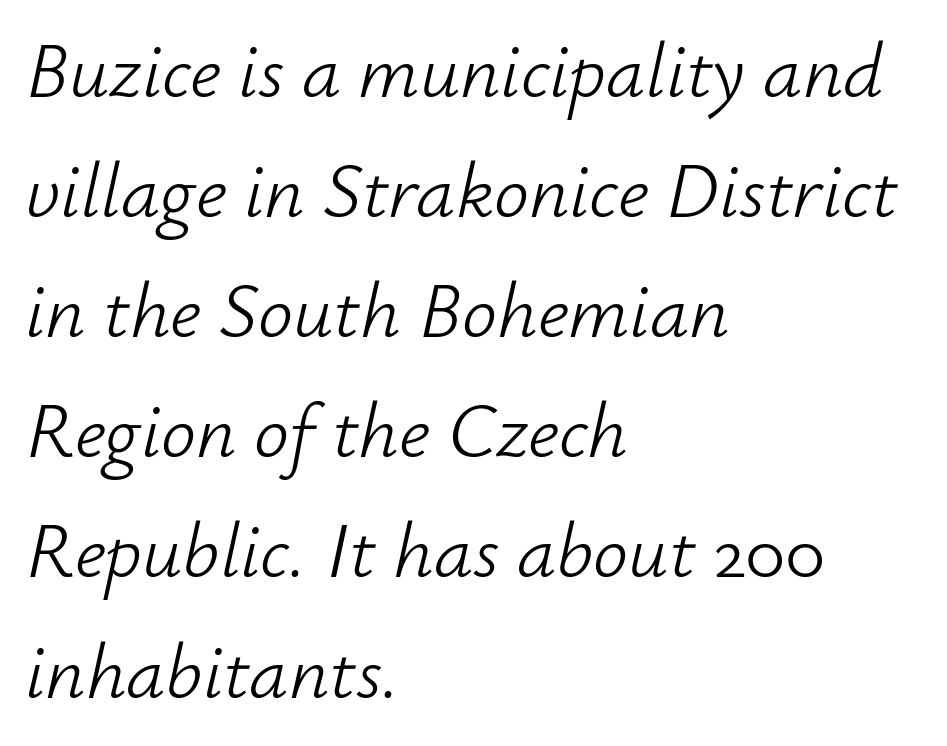
The image shows 78 px light type, italic (leaning right); set left-aligned, normal line spacing (1.54x), normal letter spacing, not underlined; low stroke contrast and a small x-height.
